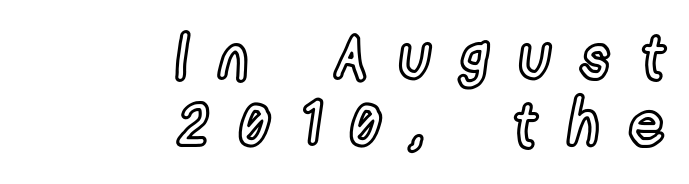
Q: Is the text italic (slanted)? A: Yes.
Q: Is the text underlined? A: No.
Q: How is the paragraph aligned? A: Right-aligned.
Q: Is the spacing between letters normal or unusually wide? A: Unusually wide.
Q: Is the spacing between lines tight, normal or loose? A: Tight.
Q: Width (condensed, normal, or wide)? A: Condensed.
Q: x-height? A: Medium.
Q: Monospaced? A: No.
